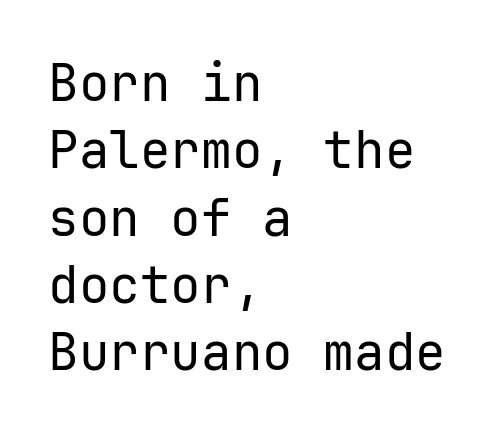
Q: Is the text bold? A: No.
Q: Is the text italic (slanted)? A: No, it is upright.
Q: Is the typeface a serif or a sans-serif typeface? A: Sans-serif.
Q: Is the text underlined? A: No.
Q: How is the paragraph aligned? A: Left-aligned.
Q: Is the spacing between letters normal or unusually wide? A: Normal.
Q: Is the spacing between lines tight, normal or loose? A: Normal.
Q: Width (condensed, normal, or wide)? A: Normal.
Q: Stroke contrast? A: Low.
Q: x-height? A: Medium.
Q: Monospaced? A: Yes.
